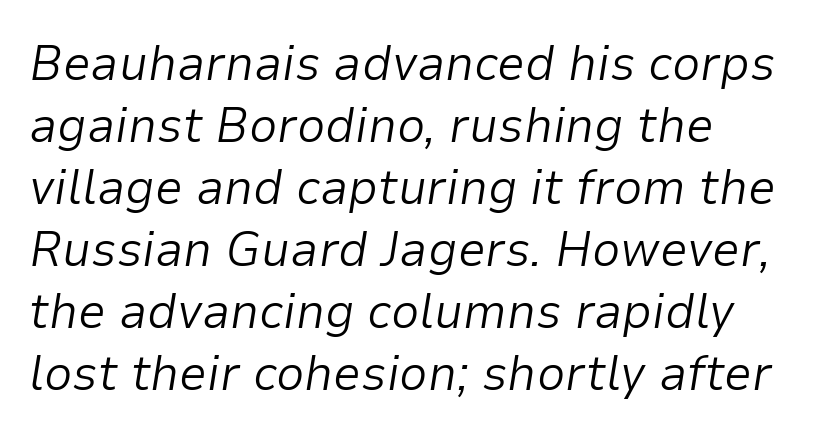
Q: Is the text bold? A: No.
Q: Is the text italic (slanted)? A: Yes, it leans right by about 9 degrees.
Q: Is the text underlined? A: No.
Q: How is the paragraph aligned? A: Left-aligned.
Q: Is the spacing between letters normal or unusually wide? A: Normal.
Q: Width (condensed, normal, or wide)? A: Normal.
Q: Stroke contrast? A: Low.
Q: x-height? A: Medium.
Q: Monospaced? A: No.
